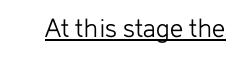
{"serif": "no", "italic": "no", "bold": "no", "weight": "light", "width": "normal", "stroke_contrast": "low", "x_height": "medium", "monospaced": "no", "underline": "yes", "letter_spacing": "normal", "letter_spacing_em": 0.0, "glyph_px": 29}
